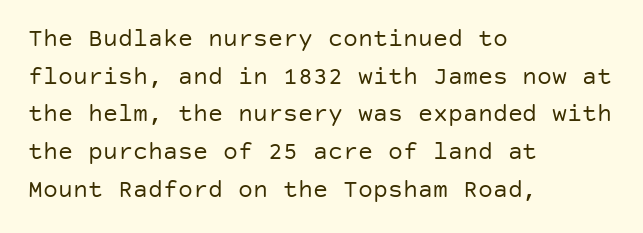
Q: Is the text bold? A: No.
Q: Is the text italic (slanted)? A: No, it is upright.
Q: Is the text underlined? A: No.
Q: How is the paragraph aligned? A: Left-aligned.
Q: Is the spacing between letters normal or unusually wide? A: Normal.
Q: Is the spacing between lines tight, normal or loose? A: Normal.
